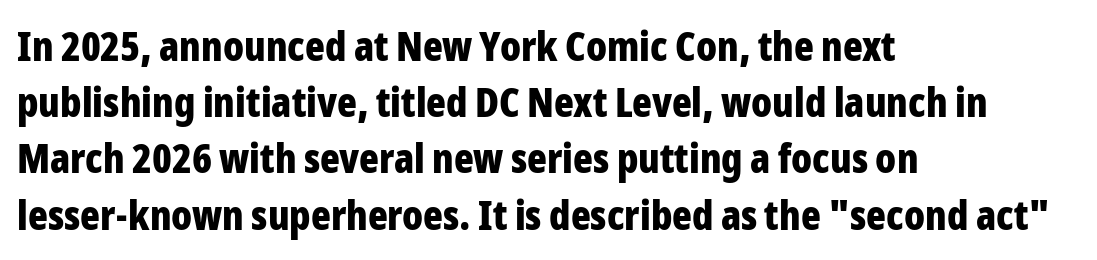
Q: Is the text bold? A: Yes.
Q: Is the text italic (slanted)? A: No, it is upright.
Q: Is the typeface a serif or a sans-serif typeface? A: Sans-serif.
Q: Is the text underlined? A: No.
Q: How is the paragraph aligned? A: Left-aligned.
Q: Is the spacing between letters normal or unusually wide? A: Normal.
Q: Is the spacing between lines tight, normal or loose? A: Normal.
Q: Width (condensed, normal, or wide)? A: Condensed.
Q: Stroke contrast? A: Low.
Q: x-height? A: Medium.
Q: Monospaced? A: No.
